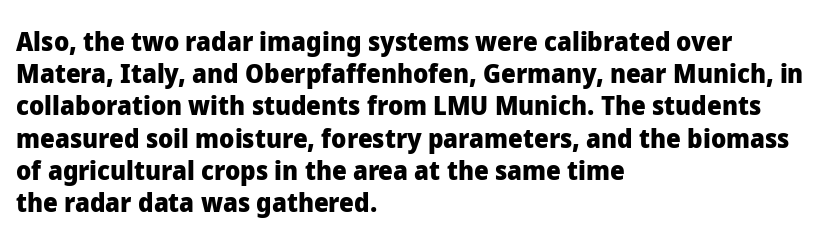
The image shows 26 px bold type, upright; set left-aligned, line spacing 1.24x, normal letter spacing, not underlined.
